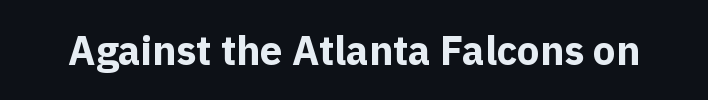
{"serif": "no", "italic": "no", "bold": "yes", "weight": "bold", "width": "normal", "x_height": "medium", "monospaced": "no", "underline": "no", "letter_spacing": "normal", "letter_spacing_em": 0.0, "glyph_px": 40}
